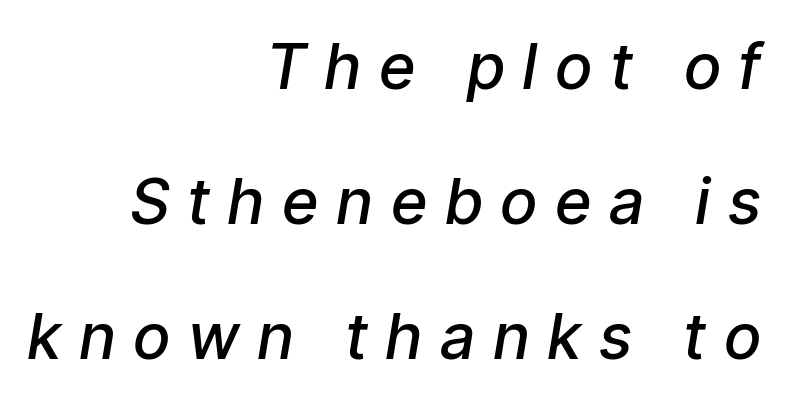
{"italic": "yes", "lean": "right", "slant_degrees": 9, "bold": "semi", "weight": "semibold", "width": "condensed", "stroke_contrast": "low", "x_height": "medium", "monospaced": "no", "underline": "no", "align": "right", "line_spacing": "loose", "line_spacing_ratio": 2.14, "letter_spacing": "wide", "letter_spacing_em": 0.31, "glyph_px": 63}
